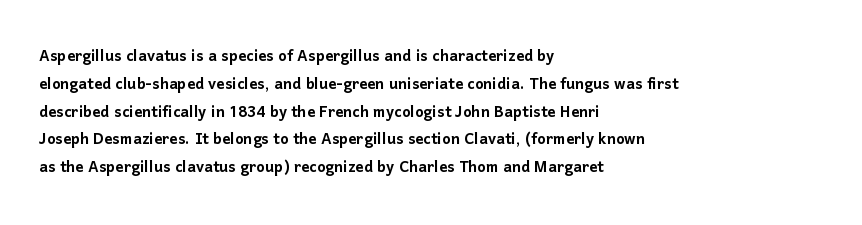
Q: Is the text italic (slanted)? A: No, it is upright.
Q: Is the text underlined? A: No.
Q: How is the paragraph aligned? A: Left-aligned.
Q: Is the spacing between letters normal or unusually wide? A: Normal.
Q: Is the spacing between lines tight, normal or loose? A: Normal.
